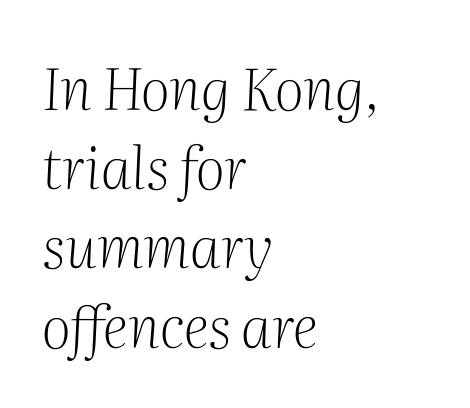
The image shows 57 px light serif type, italic (leaning right); set left-aligned, normal line spacing (1.39x), normal letter spacing, not underlined; medium stroke contrast and a medium x-height.
